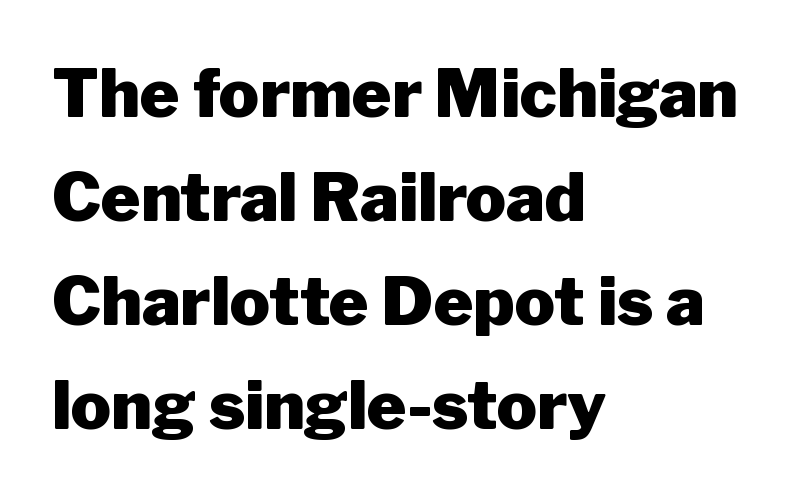
The image shows 67 px heavy sans-serif type, upright; set left-aligned, normal line spacing (1.55x), normal letter spacing, not underlined; low stroke contrast and a medium x-height.
